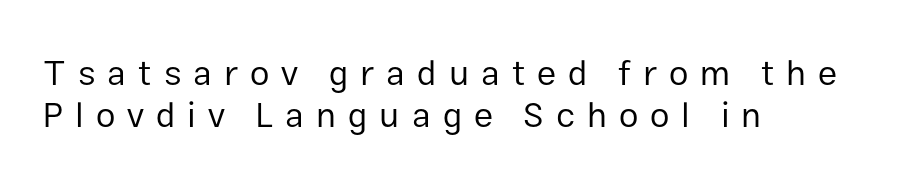
Vertical stems look standard width or narrower in stroke. Each word looks stretched out because of the extra space between its letters. A typesetter would call this proportional, since set widths differ per character. This is the regular roman posture of the typeface. Horizontally, the lines are justified to the leading edge only.
